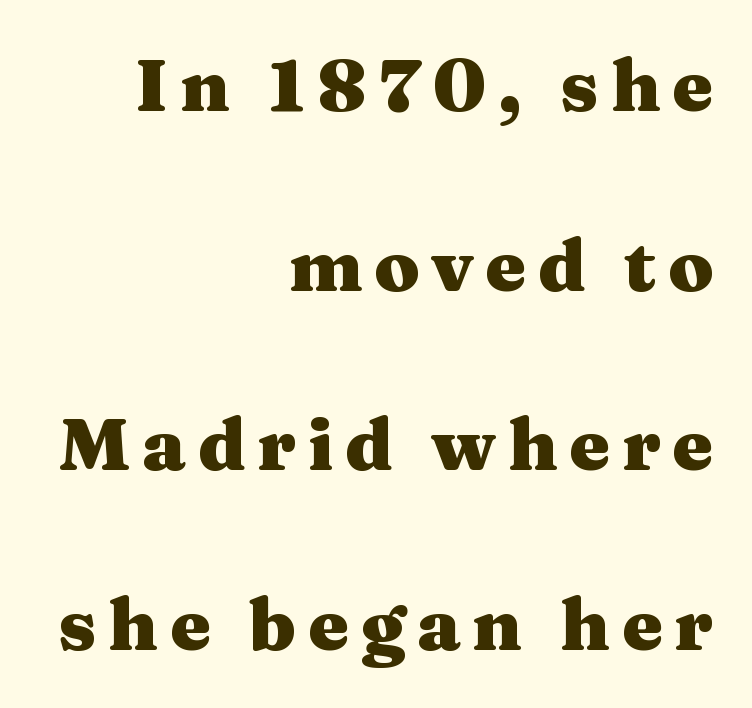
You can tell from the footed stems that serif type was used. Quick note: underline off. Interline gaps are noticeably wide in this sample. The letters stand straight up with perfectly vertical stems.
